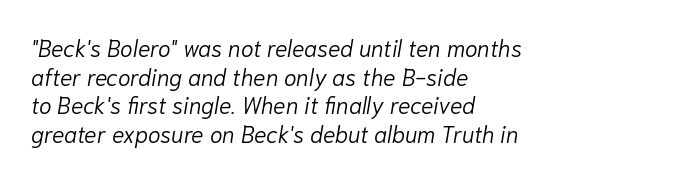
The image shows 23 px text type, italic (leaning right); set left-aligned, line spacing 1.24x, normal letter spacing, not underlined.
